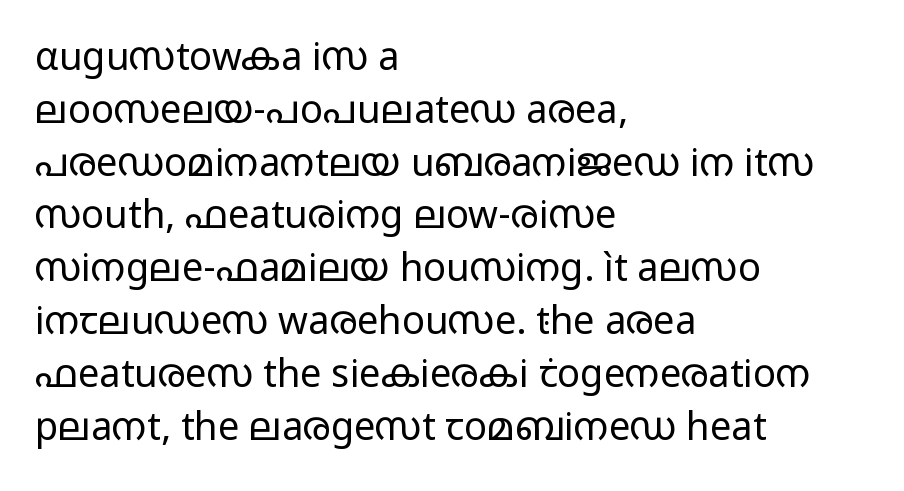
{"serif": "no", "italic": "no", "bold": "no", "weight": "regular", "width": "wide", "stroke_contrast": "low", "x_height": "medium", "monospaced": "no", "underline": "no", "align": "left", "line_spacing": "normal", "line_spacing_ratio": 1.39, "letter_spacing": "normal", "letter_spacing_em": 0.0, "glyph_px": 38}
